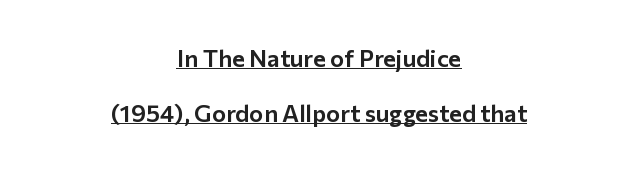
Q: Is the text italic (slanted)? A: No, it is upright.
Q: Is the text underlined? A: Yes.
Q: How is the paragraph aligned? A: Centered.
Q: Is the spacing between letters normal or unusually wide? A: Normal.
Q: Is the spacing between lines tight, normal or loose? A: Loose.
